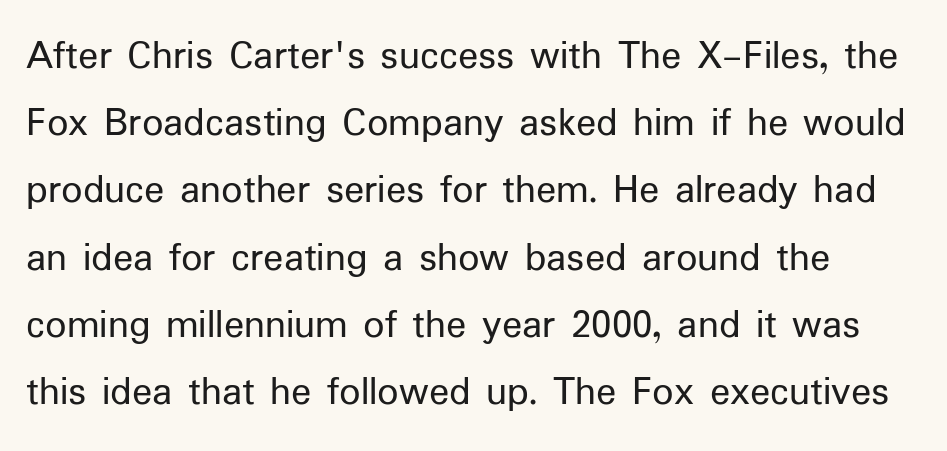
The letters carry no serifs — their stems end cleanly without finishing strokes. How would I describe the line gaps? Plain and ordinary. Quick note: not italic, upright. One-word summary of the alignment: left. On a weight scale, this lands at 450 or below.
